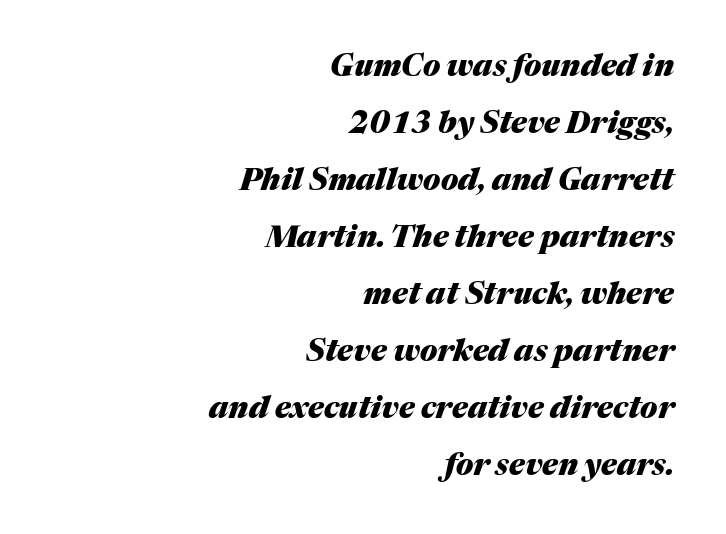
Q: Is the text bold? A: Yes.
Q: Is the text italic (slanted)? A: Yes, it leans right by about 17 degrees.
Q: Is the text underlined? A: No.
Q: How is the paragraph aligned? A: Right-aligned.
Q: Is the spacing between letters normal or unusually wide? A: Normal.
Q: Is the spacing between lines tight, normal or loose? A: Loose.
Q: Width (condensed, normal, or wide)? A: Normal.
Q: Stroke contrast? A: Medium.
Q: x-height? A: Medium.
Q: Monospaced? A: No.
